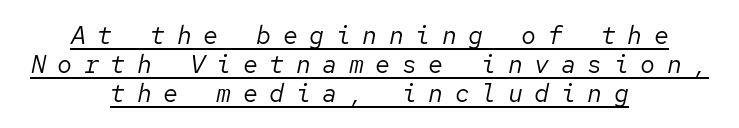
{"italic": "yes", "lean": "right", "slant_degrees": 12, "bold": "no", "underline": "yes", "align": "center", "line_spacing_ratio": 1.16, "letter_spacing": "wide", "letter_spacing_em": 0.46, "glyph_px": 25}
